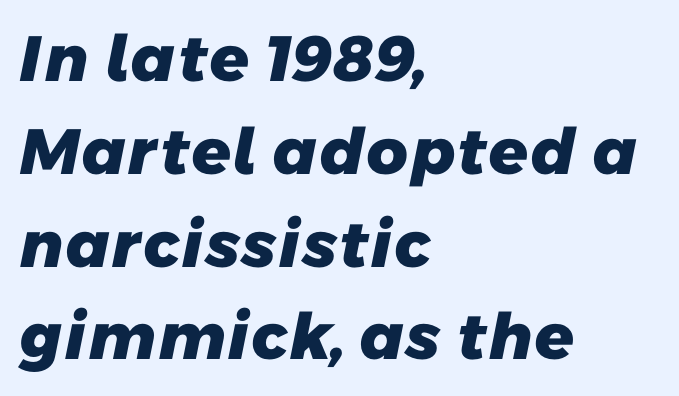
{"serif": "no", "bold": "yes", "weight": "heavy", "width": "normal", "stroke_contrast": "low", "x_height": "medium", "monospaced": "no", "underline": "no", "align": "left", "line_spacing": "normal", "line_spacing_ratio": 1.45, "letter_spacing": "normal", "letter_spacing_em": 0.0, "glyph_px": 64}
